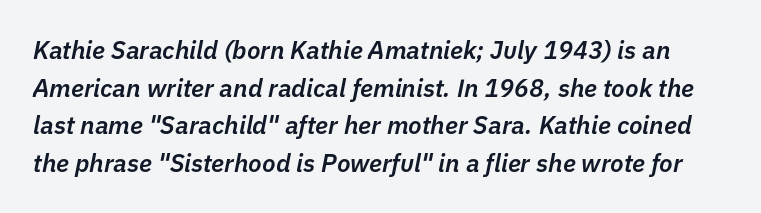
{"italic": "yes", "lean": "right", "slant_degrees": 11, "bold": "semi", "underline": "no", "line_spacing": "normal", "line_spacing_ratio": 1.51, "letter_spacing": "normal", "letter_spacing_em": 0.0, "glyph_px": 25}
